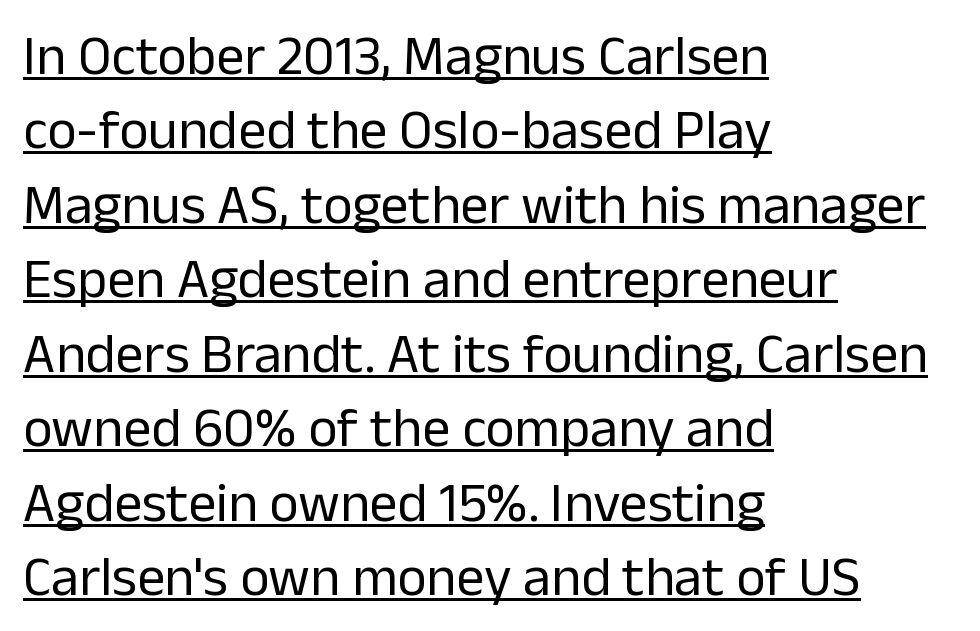
Q: Is the text bold? A: No.
Q: Is the text italic (slanted)? A: No, it is upright.
Q: Is the typeface a serif or a sans-serif typeface? A: Sans-serif.
Q: Is the text underlined? A: Yes.
Q: How is the paragraph aligned? A: Left-aligned.
Q: Is the spacing between letters normal or unusually wide? A: Normal.
Q: Is the spacing between lines tight, normal or loose? A: Normal.
Q: Width (condensed, normal, or wide)? A: Normal.
Q: Stroke contrast? A: Low.
Q: x-height? A: Medium.
Q: Monospaced? A: No.
